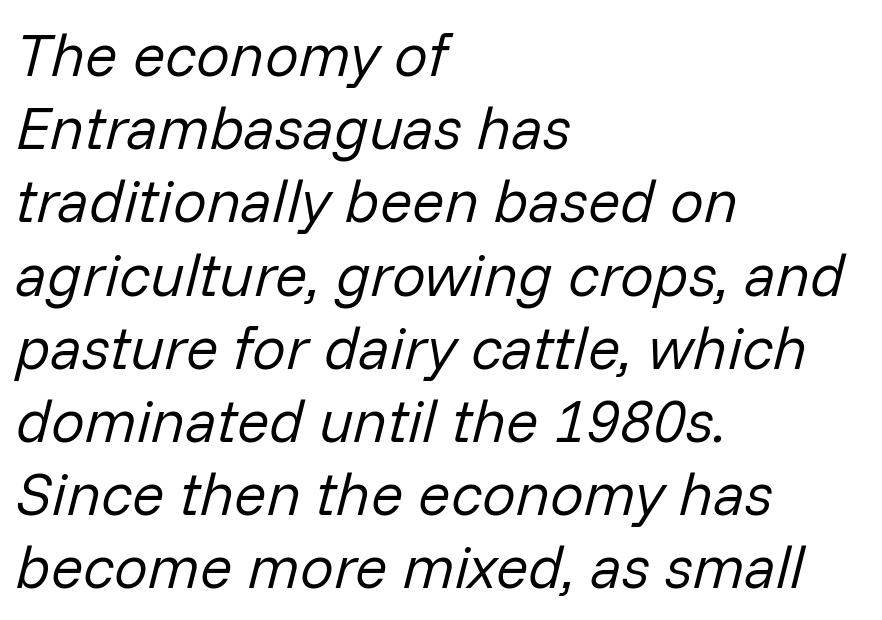
Q: Is the text bold? A: No.
Q: Is the text italic (slanted)? A: Yes, it leans right by about 14 degrees.
Q: Is the text underlined? A: No.
Q: How is the paragraph aligned? A: Left-aligned.
Q: Is the spacing between letters normal or unusually wide? A: Normal.
Q: Width (condensed, normal, or wide)? A: Normal.
Q: Stroke contrast? A: Low.
Q: x-height? A: Medium.
Q: Monospaced? A: No.
